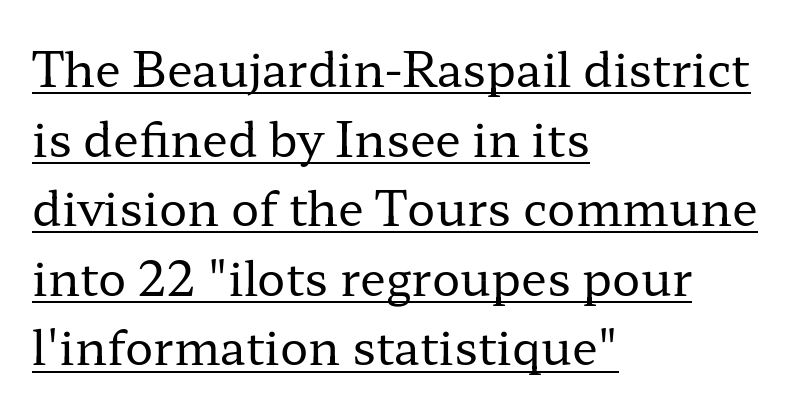
{"serif": "yes", "italic": "no", "bold": "no", "weight": "regular", "width": "wide", "stroke_contrast": "low", "x_height": "medium", "monospaced": "no", "underline": "yes", "align": "left", "line_spacing": "normal", "line_spacing_ratio": 1.48, "letter_spacing": "normal", "letter_spacing_em": 0.0, "glyph_px": 47}
